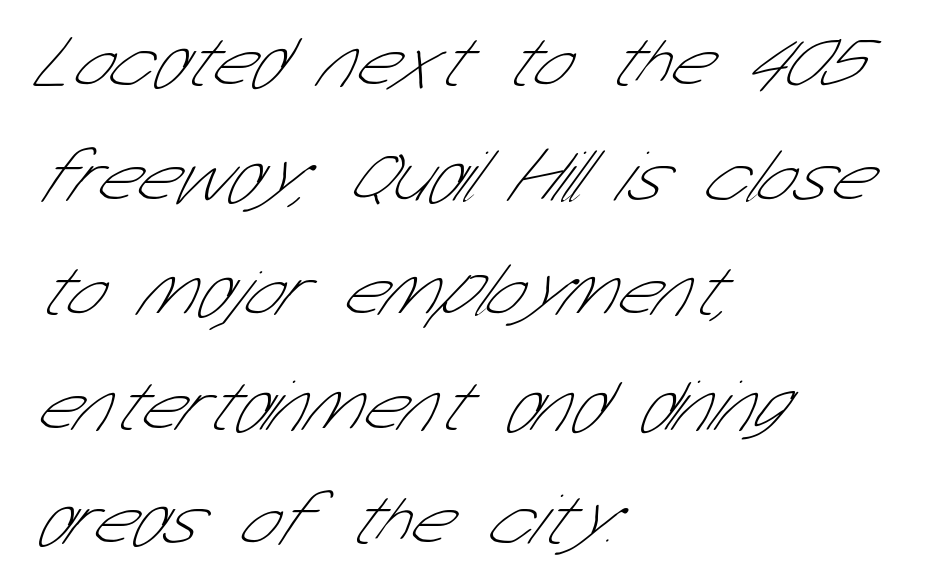
{"serif": "no", "bold": "no", "weight": "thin", "width": "condensed", "stroke_contrast": "low", "x_height": "medium", "monospaced": "no", "underline": "no", "align": "left", "line_spacing": "normal", "line_spacing_ratio": 1.57, "letter_spacing": "normal", "letter_spacing_em": 0.0, "glyph_px": 73}
